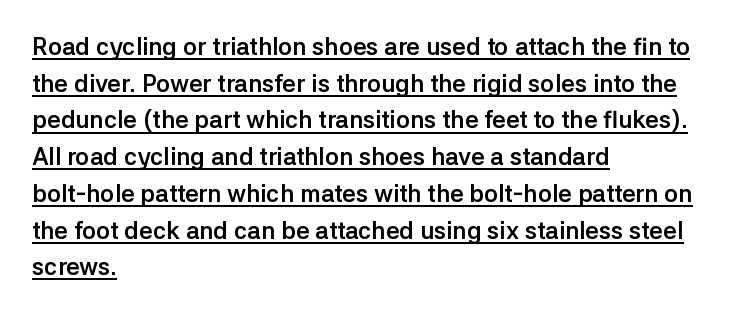
Every character sits straight up, as roman type does. Each line of the rendering has a horizontal stroke beneath the glyphs. Students, note that the glyphs here touch the page at normal intervals. Normally led — the rows are evenly, conventionally spaced. Reading down the block, your eye returns to a fixed left position each line.
